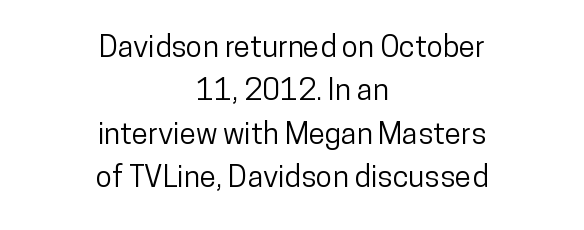
The image shows 30 px condensed sans-serif type, upright; set centered, normal line spacing (1.45x), normal letter spacing, not underlined; low stroke contrast and a medium x-height.
